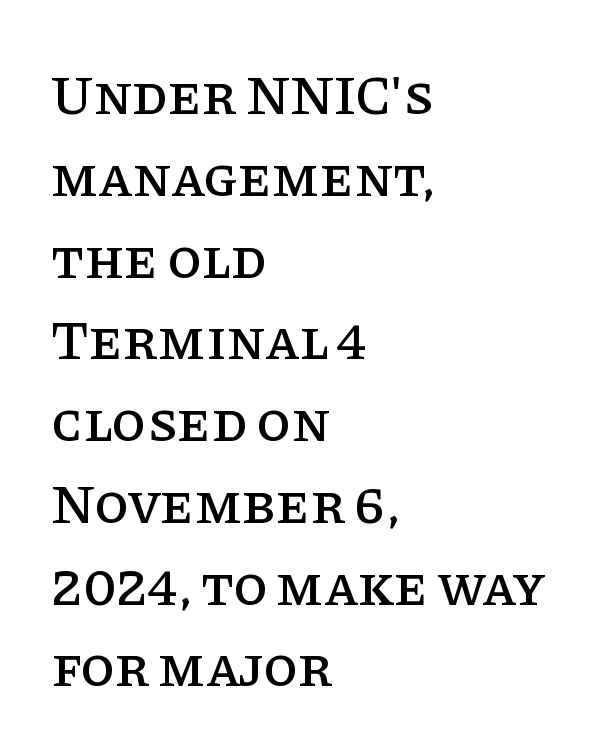
Designer's note — italics off, roman on. Summary of vertical rhythm: regular, with standard interline spacing. Line beginnings align vertically; line endings do not. Letters rest on an invisible, unmarked baseline.
